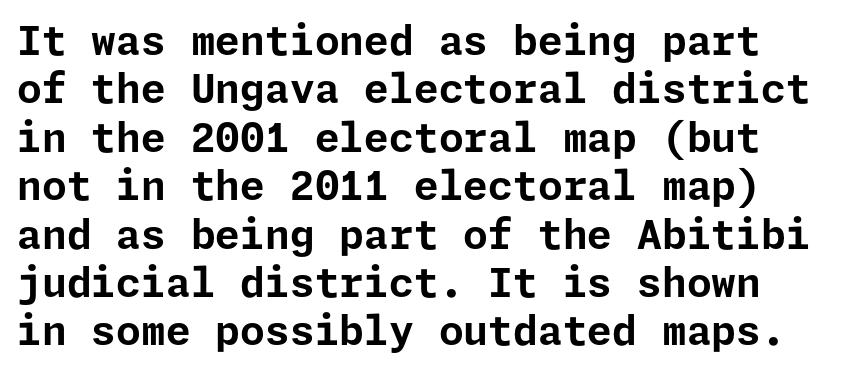
Q: Is the text bold? A: Yes.
Q: Is the text italic (slanted)? A: No, it is upright.
Q: Is the typeface a serif or a sans-serif typeface? A: Sans-serif.
Q: Is the text underlined? A: No.
Q: Is the spacing between letters normal or unusually wide? A: Normal.
Q: Width (condensed, normal, or wide)? A: Normal.
Q: Stroke contrast? A: Low.
Q: x-height? A: Medium.
